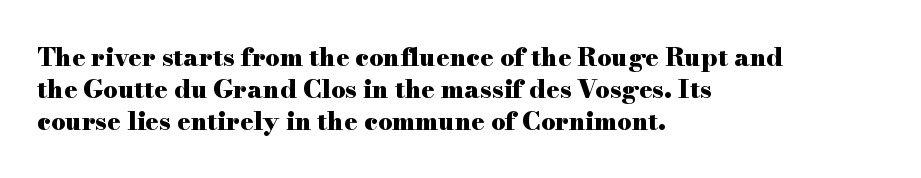
The lines sit at an ordinary, default distance from one another. Italic? Not at all — the glyphs are vertical. This rendering leaves character spacing at its baseline value. A student would call this left alignment; a typographer would say flush left, rag right.
